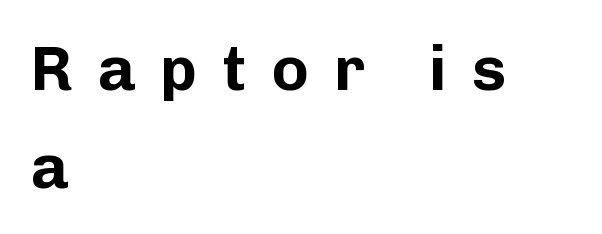
{"serif": "no", "italic": "no", "bold": "yes", "weight": "bold", "width": "normal", "stroke_contrast": "low", "x_height": "medium", "monospaced": "no", "underline": "no", "align": "left", "line_spacing": "normal", "line_spacing_ratio": 1.55, "letter_spacing": "wide", "letter_spacing_em": 0.4, "glyph_px": 63}
